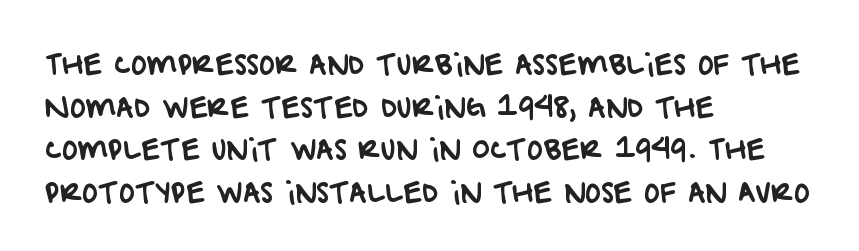
{"underline": "no", "align": "left", "line_spacing": "normal", "line_spacing_ratio": 1.58, "letter_spacing": "normal", "letter_spacing_em": 0.0, "glyph_px": 27}
